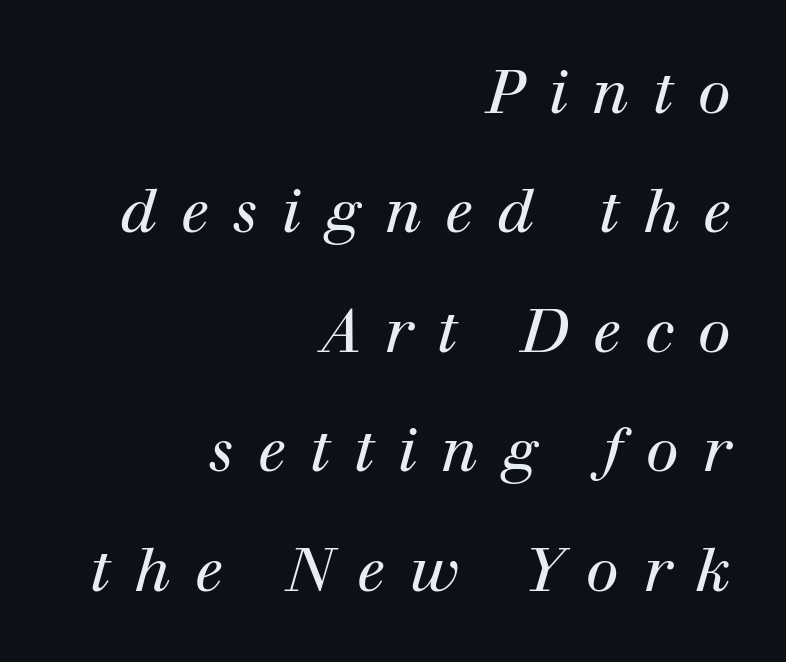
The image shows 60 px regular-weight serif type, italic (leaning right); set right-aligned, loose line spacing (1.99x), unusually wide letter spacing (+0.4 em), not underlined; high stroke contrast and a medium x-height.
